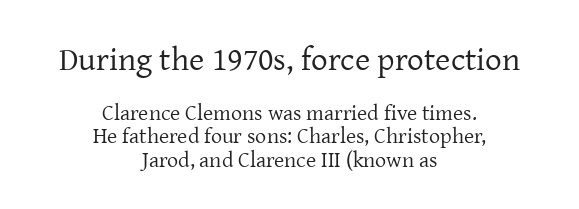
The image shows 33 px regular-weight serif type, upright; set centered, tight line spacing (1.07x), normal letter spacing, not underlined; the first (top) block is 1.5x larger; low stroke contrast and a medium x-height.
